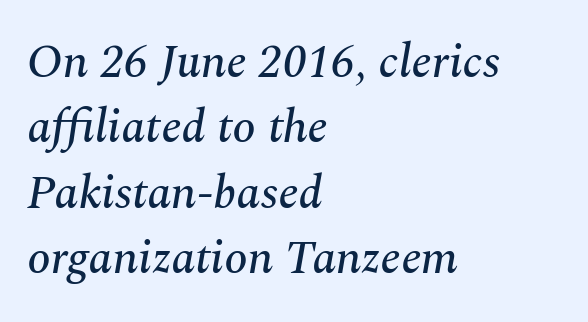
The lines are quadded left. You could not count columns in this text — the font is proportionally spaced. Inter-character spacing is left at the font's built-in metrics. The passage shown is typeset with a serif family. Type without underlining. This sample uses an oblique cut, with every glyph tilted off the vertical.
